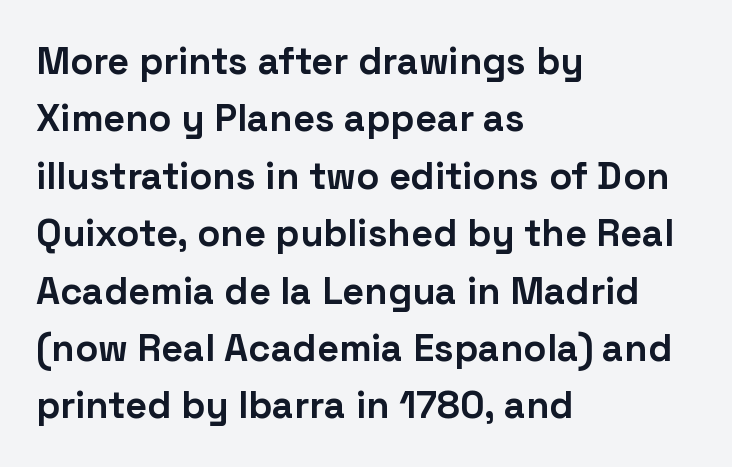
Q: Is the text bold? A: Yes.
Q: Is the text italic (slanted)? A: No, it is upright.
Q: Is the typeface a serif or a sans-serif typeface? A: Sans-serif.
Q: Is the text underlined? A: No.
Q: How is the paragraph aligned? A: Left-aligned.
Q: Is the spacing between letters normal or unusually wide? A: Normal.
Q: Is the spacing between lines tight, normal or loose? A: Normal.
Q: Width (condensed, normal, or wide)? A: Normal.
Q: Stroke contrast? A: Low.
Q: x-height? A: Medium.
Q: Monospaced? A: No.
